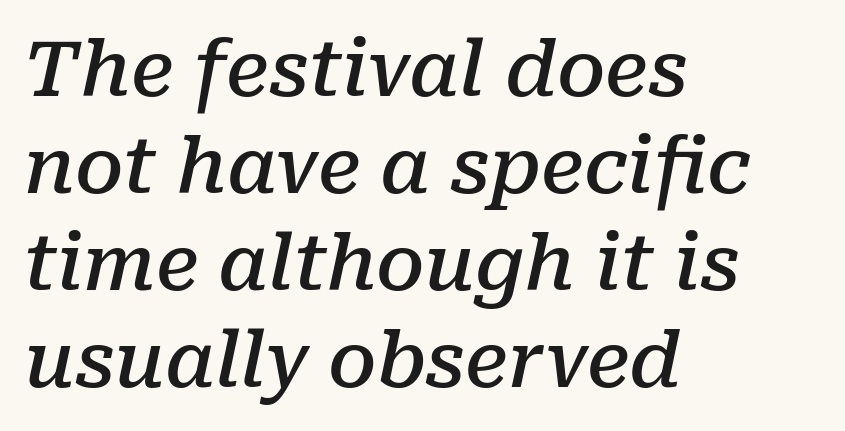
{"serif": "yes", "italic": "yes", "lean": "right", "slant_degrees": 10, "bold": "semi", "weight": "semibold", "width": "normal", "stroke_contrast": "low", "x_height": "medium", "monospaced": "no", "underline": "no", "align": "left", "line_spacing": "normal", "line_spacing_ratio": 1.26, "letter_spacing": "normal", "letter_spacing_em": 0.0, "glyph_px": 77}
